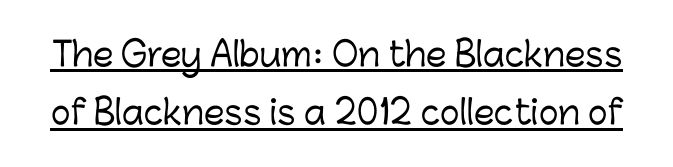
This rendering features underlined lettering. Tracking here is standard; glyphs follow each other at the usual distance. Proportional: the letters do not fall into vertical columns. You can tell from the bare stems that sans-serif type was used. The typography opts for an upright posture over an oblique one.
